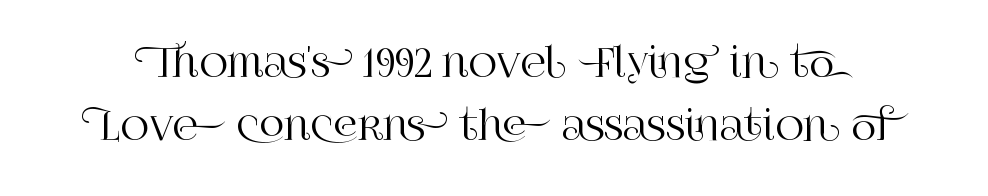
Characters follow at the spacing the type designer built in. Does the leading feel generous? No, just average. The zone under the glyphs is completely vacant. Do the characters align in a grid? No, the font is proportional. A roman cut, with each character standing at attention. Each letter's strokes conclude with small projecting serifs.
